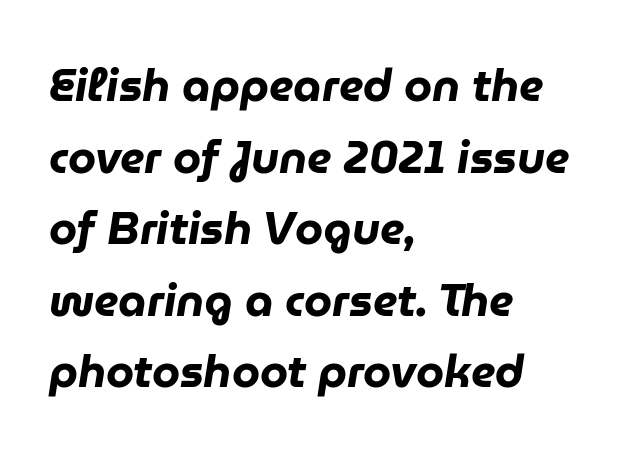
The image shows 45 px heavy type, italic (leaning right); set left-aligned, normal line spacing (1.59x), normal letter spacing, not underlined; low stroke contrast and a medium x-height.
